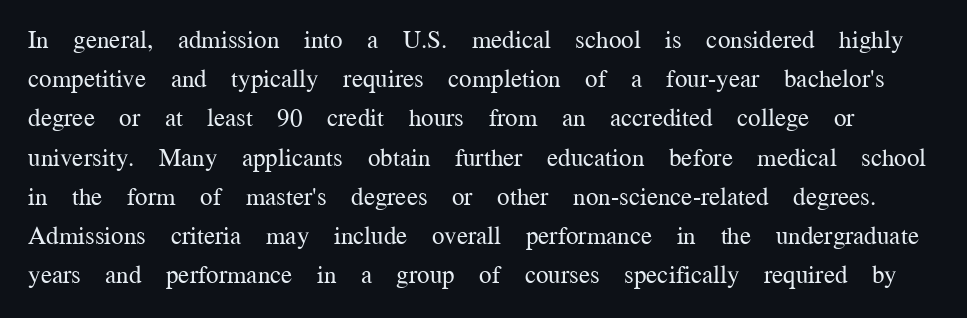
The image shows 25 px text type, upright; set normal line spacing (1.57x), normal letter spacing, not underlined.
